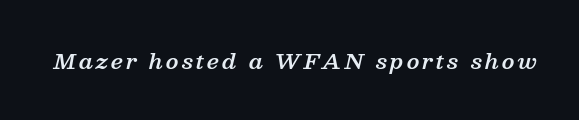
Every letter is mildly thick-stroked: semibold rather than bold. Unmarked baselines from the first word to the last. The glyphs look as if they've been sheared to an angle.
